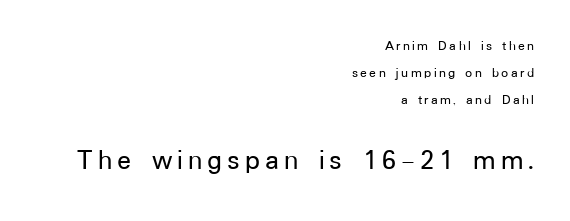
Q: Is the text italic (slanted)? A: No, it is upright.
Q: Is the typeface a serif or a sans-serif typeface? A: Sans-serif.
Q: Is the text underlined? A: No.
Q: How is the paragraph aligned? A: Right-aligned.
Q: Is the spacing between lines tight, normal or loose? A: Loose.
Q: Which block of text is set in a larger size, the first (top) or the second (bottom)? A: The second (bottom) one.
Q: Width (condensed, normal, or wide)? A: Normal.
Q: Stroke contrast? A: Low.
Q: x-height? A: Medium.
Q: Monospaced? A: No.
